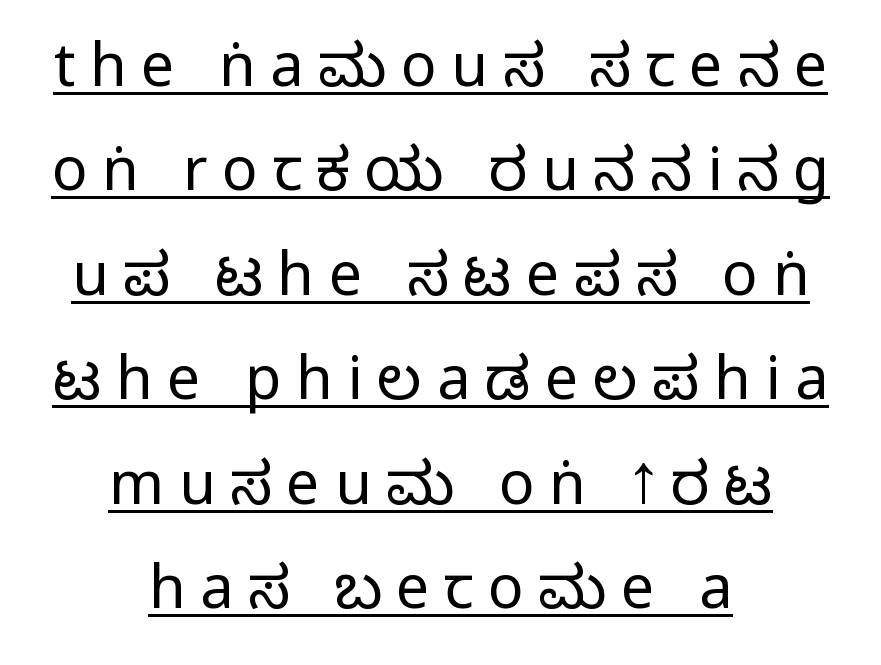
The image shows 59 px regular-weight, condensed sans-serif type, upright; set centered, line spacing 1.77x, unusually wide letter spacing (+0.25 em), underlined; low stroke contrast and a large x-height.
